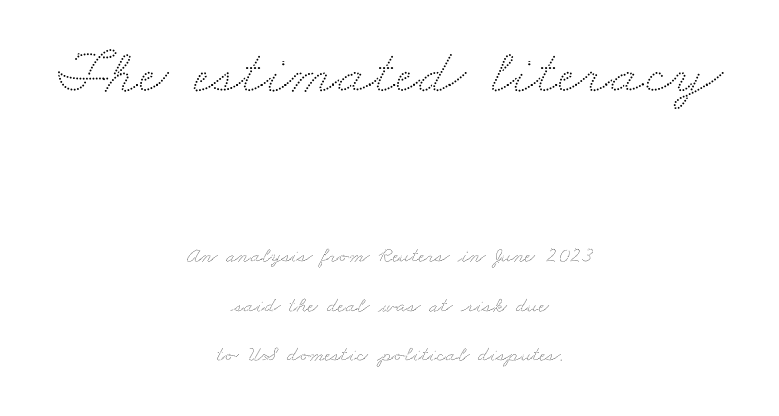
The image shows 65 px wide type; set centered, loose line spacing (2.26x), normal letter spacing, not underlined; the first (top) block is 2.95x larger; low stroke contrast and a small x-height.
